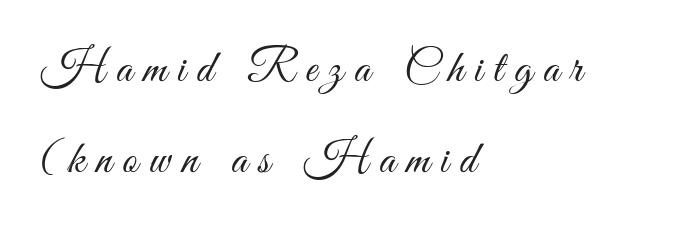
Q: Is the text bold? A: No.
Q: Is the text italic (slanted)? A: Yes.
Q: Is the typeface a serif or a sans-serif typeface? A: Sans-serif.
Q: Is the text underlined? A: No.
Q: How is the paragraph aligned? A: Left-aligned.
Q: Is the spacing between letters normal or unusually wide? A: Unusually wide.
Q: Is the spacing between lines tight, normal or loose? A: Loose.
Q: Width (condensed, normal, or wide)? A: Condensed.
Q: Stroke contrast? A: Medium.
Q: x-height? A: Small.
Q: Monospaced? A: No.
